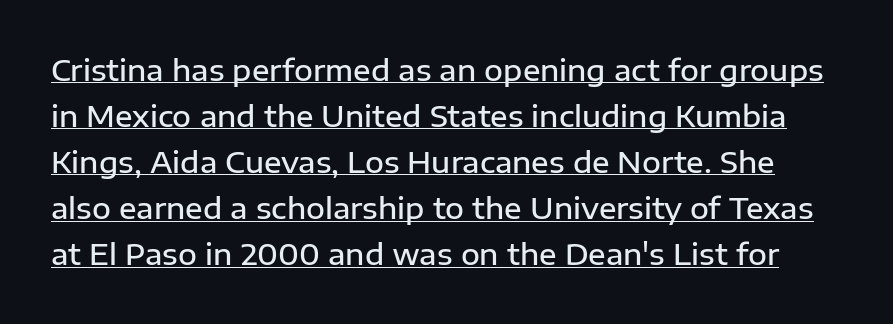
{"serif": "no", "italic": "no", "bold": "semi", "weight": "semibold", "width": "normal", "stroke_contrast": "low", "x_height": "medium", "monospaced": "no", "underline": "yes", "line_spacing": "normal", "line_spacing_ratio": 1.59, "letter_spacing": "normal", "letter_spacing_em": 0.0, "glyph_px": 29}
